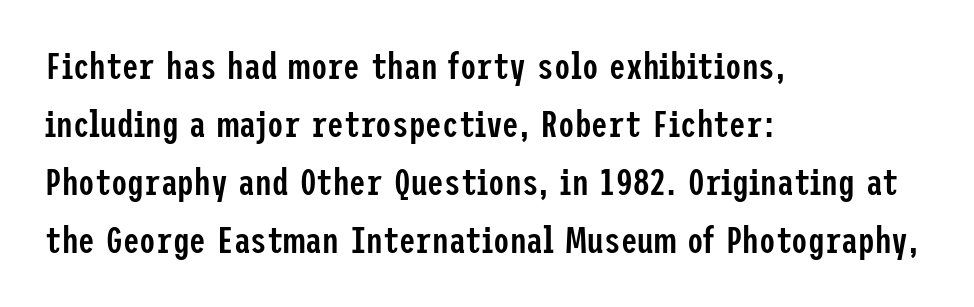
Q: Is the text bold? A: Semi-bold.
Q: Is the text italic (slanted)? A: No, it is upright.
Q: Is the typeface a serif or a sans-serif typeface? A: Sans-serif.
Q: Is the text underlined? A: No.
Q: How is the paragraph aligned? A: Left-aligned.
Q: Is the spacing between letters normal or unusually wide? A: Normal.
Q: Is the spacing between lines tight, normal or loose? A: Normal.
Q: Width (condensed, normal, or wide)? A: Condensed.
Q: Stroke contrast? A: Low.
Q: x-height? A: Medium.
